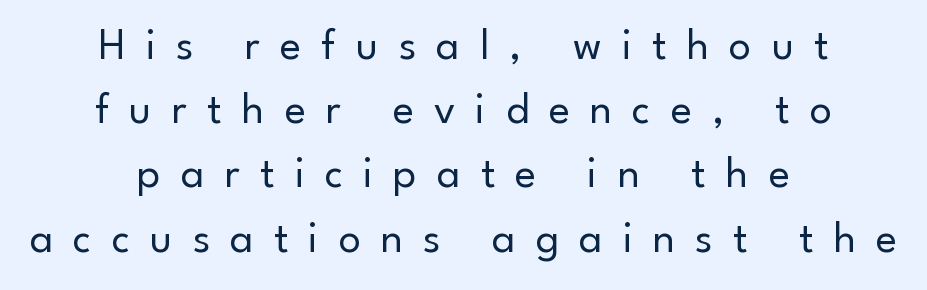
Q: Is the text bold? A: No.
Q: Is the text italic (slanted)? A: No, it is upright.
Q: Is the typeface a serif or a sans-serif typeface? A: Sans-serif.
Q: Is the text underlined? A: No.
Q: How is the paragraph aligned? A: Centered.
Q: Is the spacing between letters normal or unusually wide? A: Unusually wide.
Q: Is the spacing between lines tight, normal or loose? A: Normal.
Q: Width (condensed, normal, or wide)? A: Normal.
Q: Stroke contrast? A: Low.
Q: x-height? A: Small.
Q: Monospaced? A: No.
